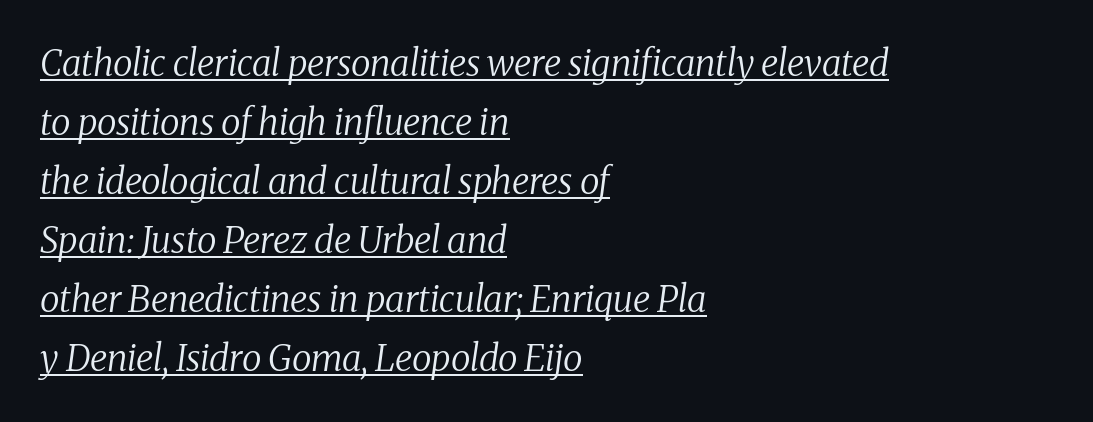
{"serif": "yes", "italic": "yes", "lean": "right", "slant_degrees": 8, "bold": "no", "weight": "regular", "width": "normal", "stroke_contrast": "medium", "x_height": "medium", "monospaced": "no", "underline": "yes", "align": "left", "line_spacing": "normal", "line_spacing_ratio": 1.64, "letter_spacing": "normal", "letter_spacing_em": 0.0, "glyph_px": 36}
